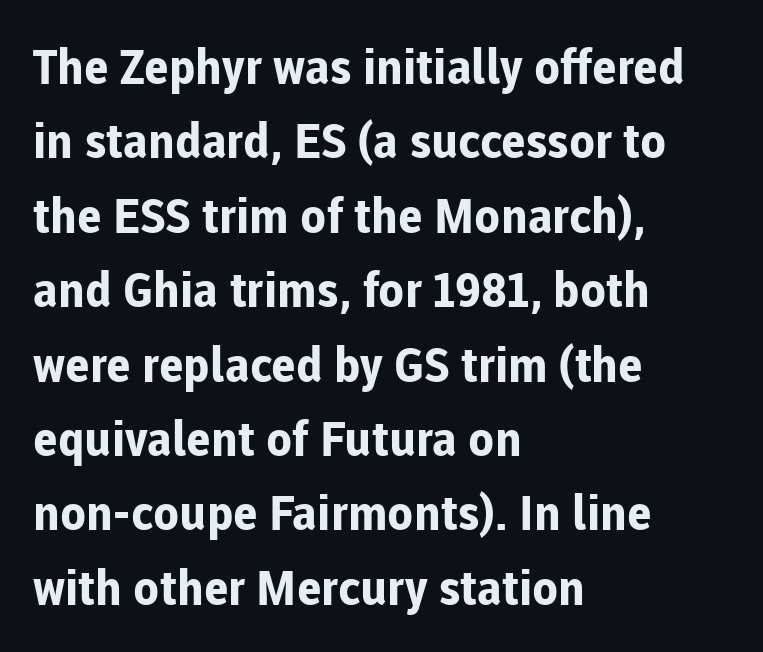
Nobody drew a line under any word here. The rendering uses natural spacing where letterforms have individual widths. The strokes are fattened all the way to bold. Where is the straight margin? On the left. The font's upright variant was chosen for this text.
